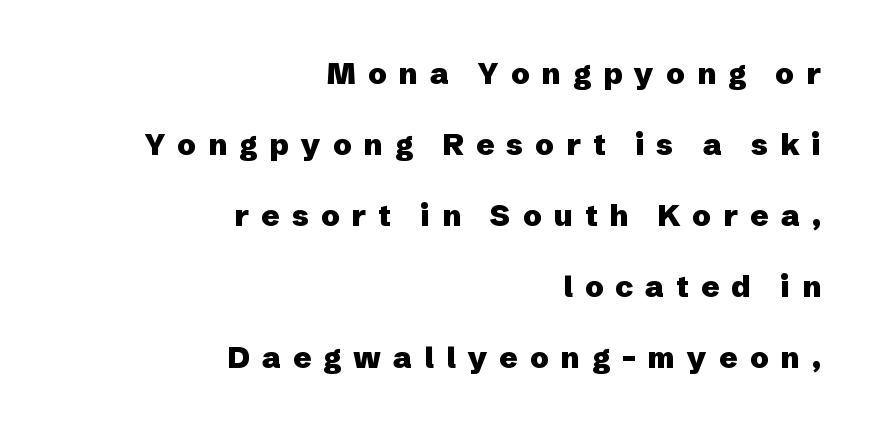
Every stem runs plumb, perpendicular to the baseline. A bare baseline throughout the passage. Spacing verdict: proportional, widths tailored to each character. Note: no serifs on the glyphs. Students, observe: this is what heavily led, spacious text looks like.
